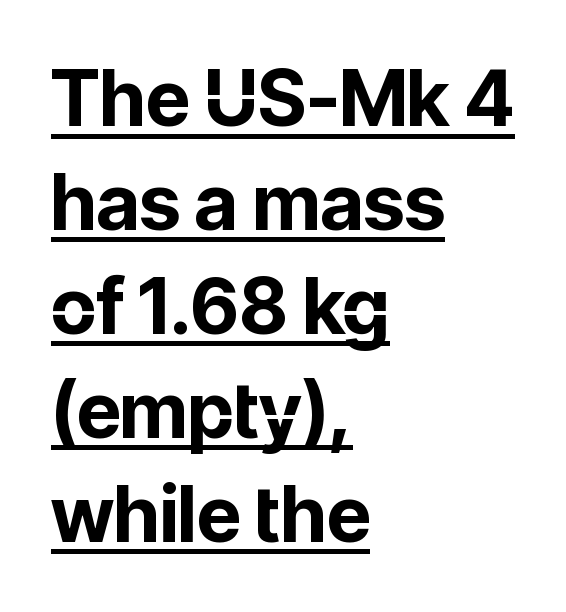
Q: Is the text bold? A: Yes.
Q: Is the text italic (slanted)? A: No, it is upright.
Q: Is the typeface a serif or a sans-serif typeface? A: Sans-serif.
Q: Is the text underlined? A: Yes.
Q: How is the paragraph aligned? A: Left-aligned.
Q: Is the spacing between letters normal or unusually wide? A: Normal.
Q: Is the spacing between lines tight, normal or loose? A: Normal.
Q: Width (condensed, normal, or wide)? A: Normal.
Q: Stroke contrast? A: Low.
Q: x-height? A: Medium.
Q: Monospaced? A: No.
